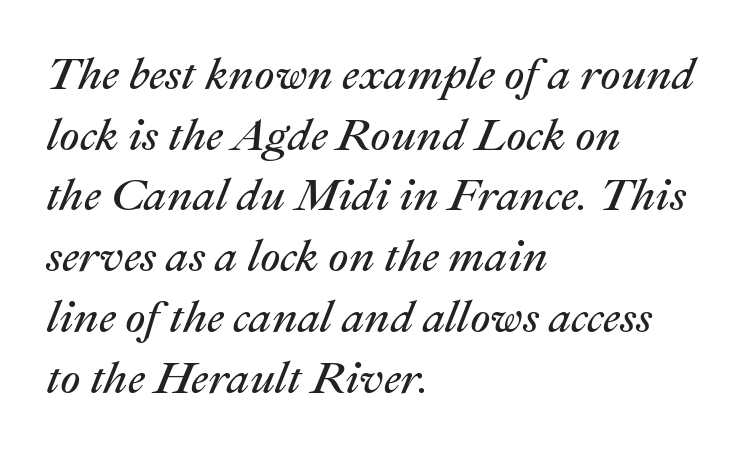
The image shows 45 px regular-weight type, italic (leaning right); set left-aligned, normal line spacing (1.35x), normal letter spacing, not underlined; medium stroke contrast and a medium x-height.
